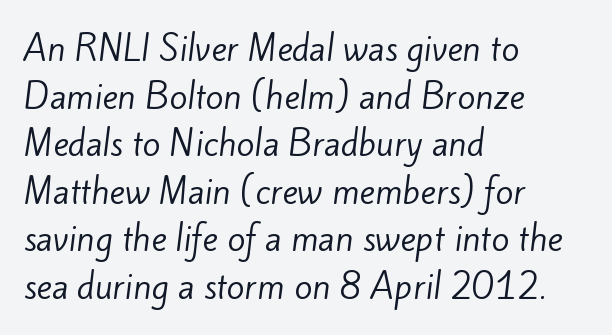
Successive baselines arrive at the customary interval. Descender tails drop into unmarked territory. Weight: not bold — regular or lighter. Looks like regular typesetting: each glyph gets only the width it needs. Teacher's note: observe the even left margin — that is flush-left alignment.
